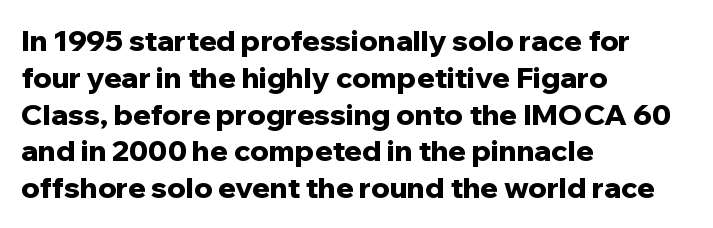
Q: Is the text bold? A: Yes.
Q: Is the text italic (slanted)? A: No, it is upright.
Q: Is the typeface a serif or a sans-serif typeface? A: Sans-serif.
Q: Is the text underlined? A: No.
Q: How is the paragraph aligned? A: Left-aligned.
Q: Is the spacing between letters normal or unusually wide? A: Normal.
Q: Is the spacing between lines tight, normal or loose? A: Normal.
Q: Width (condensed, normal, or wide)? A: Normal.
Q: Stroke contrast? A: Low.
Q: x-height? A: Medium.
Q: Monospaced? A: No.
